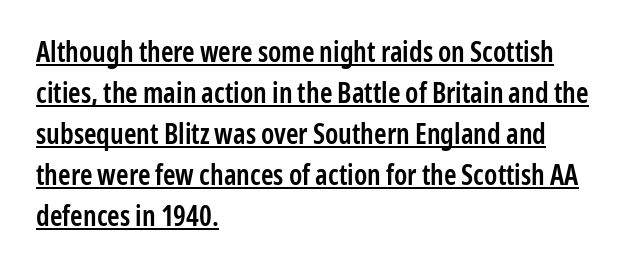
{"serif": "no", "italic": "no", "bold": "semi", "weight": "semibold", "width": "condensed", "stroke_contrast": "low", "x_height": "medium", "monospaced": "no", "underline": "yes", "align": "left", "line_spacing": "normal", "line_spacing_ratio": 1.46, "letter_spacing": "normal", "letter_spacing_em": 0.0, "glyph_px": 28}
